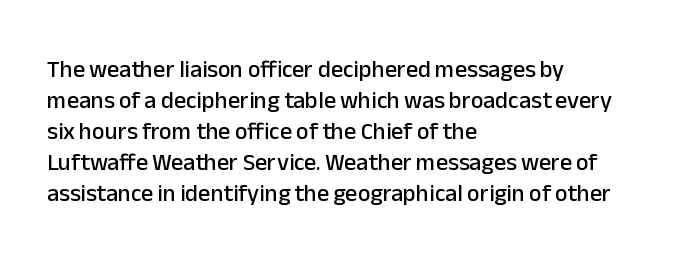
The rag falls on the right side of this text block. How would I describe the line gaps? Plain and ordinary. Ordinary non-slanted type is in use. The gaps between neighbouring characters are ordinary and unremarkable.
